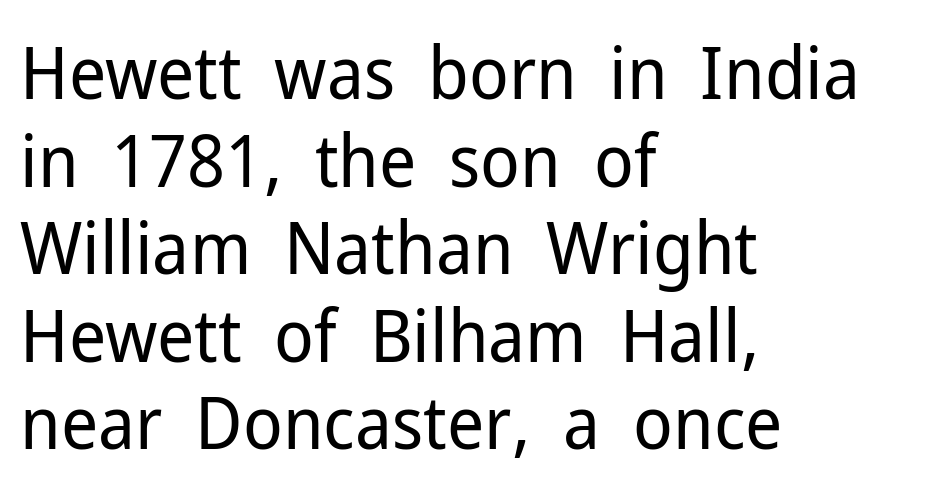
Q: Is the text bold? A: No.
Q: Is the text italic (slanted)? A: No, it is upright.
Q: Is the typeface a serif or a sans-serif typeface? A: Sans-serif.
Q: Is the text underlined? A: No.
Q: How is the paragraph aligned? A: Left-aligned.
Q: Is the spacing between letters normal or unusually wide? A: Normal.
Q: Width (condensed, normal, or wide)? A: Normal.
Q: Stroke contrast? A: Low.
Q: x-height? A: Medium.
Q: Monospaced? A: No.
